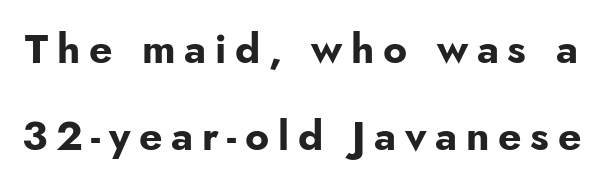
Character widths vary here, with narrow letters taking less room than wide ones. Do the letters lean? They stand straight. Does the type have serifs? No, each stem ends abruptly. Honestly, there is no underline to notice here at all. Honestly, the rows look like they've been pulled way apart. Tracking here is generous; glyphs stand well apart from one another.
